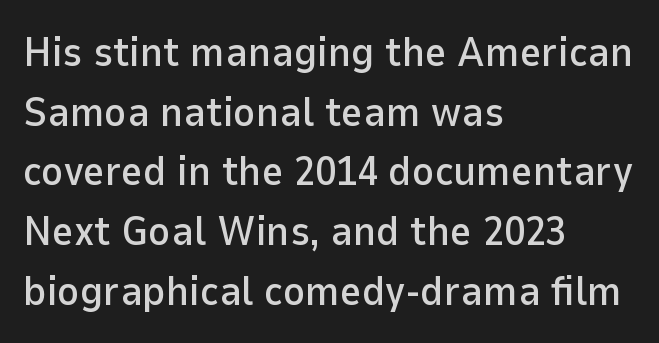
The image shows 42 px sans-serif type, upright; set left-aligned, normal line spacing (1.42x), normal letter spacing, not underlined; low stroke contrast and a medium x-height.
